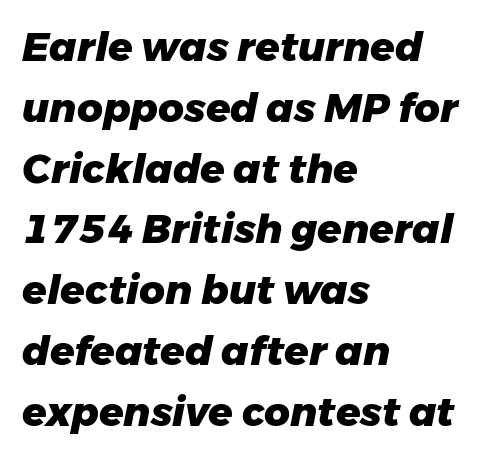
{"italic": "yes", "lean": "right", "slant_degrees": 11, "bold": "yes", "weight": "heavy", "width": "normal", "stroke_contrast": "low", "x_height": "medium", "monospaced": "no", "underline": "no", "align": "left", "line_spacing": "normal", "line_spacing_ratio": 1.52, "letter_spacing": "normal", "letter_spacing_em": 0.0, "glyph_px": 40}
